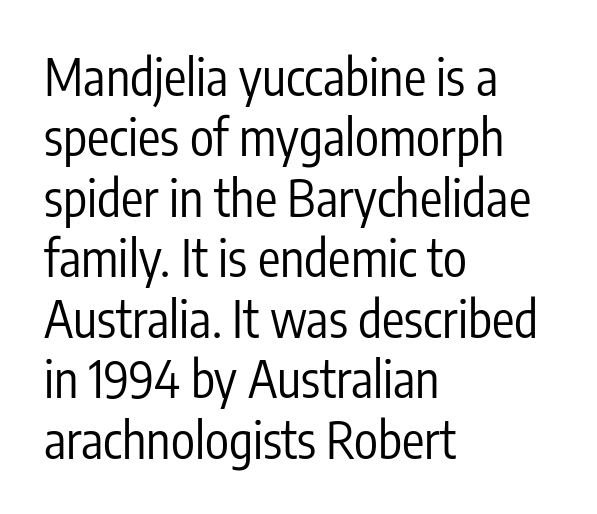
The image shows 50 px regular-weight, condensed sans-serif type, upright; set left-aligned, line spacing 1.21x, normal letter spacing, not underlined; low stroke contrast and a medium x-height.
